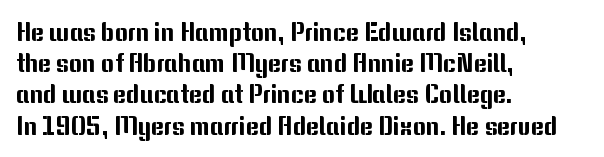
{"italic": "no", "underline": "no", "align": "left", "line_spacing": "normal", "line_spacing_ratio": 1.25, "letter_spacing": "normal", "letter_spacing_em": 0.0, "glyph_px": 25}
